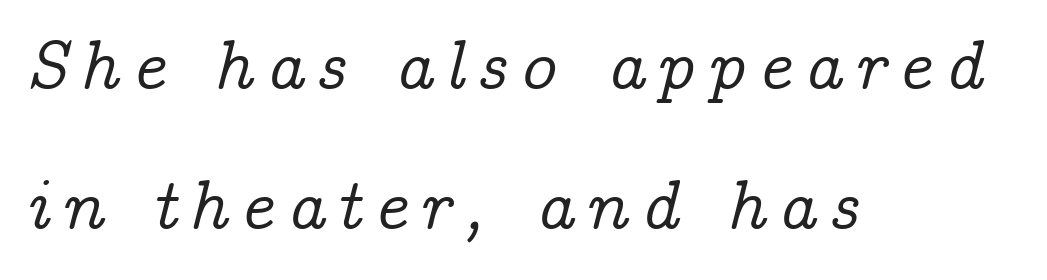
{"serif": "yes", "italic": "yes", "lean": "right", "slant_degrees": 14, "width": "normal", "stroke_contrast": "low", "x_height": "medium", "monospaced": "no", "underline": "no", "align": "left", "line_spacing": "loose", "line_spacing_ratio": 2.0, "glyph_px": 70}
